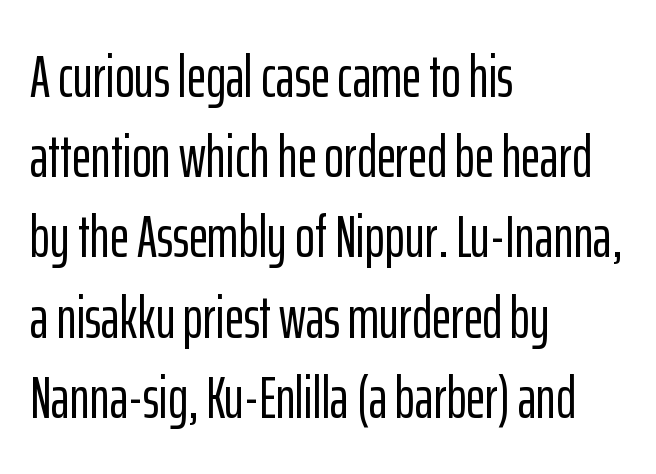
The image shows 59 px condensed sans-serif type, upright; set left-aligned, normal line spacing (1.36x), normal letter spacing, not underlined; low stroke contrast and a medium x-height.
